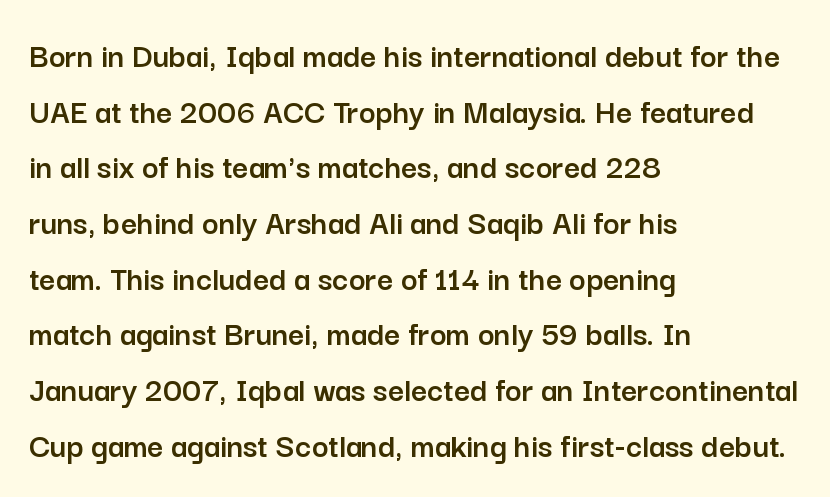
{"serif": "no", "italic": "no", "width": "normal", "stroke_contrast": "low", "x_height": "medium", "monospaced": "no", "underline": "no", "align": "left", "line_spacing": "normal", "line_spacing_ratio": 1.59, "letter_spacing": "normal", "letter_spacing_em": 0.0, "glyph_px": 35}
